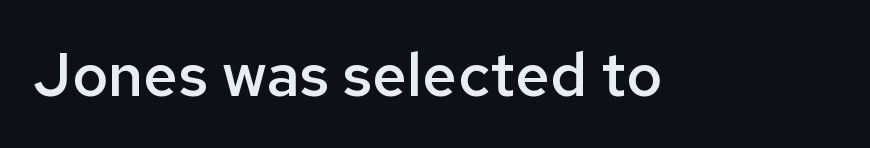
Clear beneath every line of the passage. In terms of letterspacing, this is plain default setting. You could not count columns in this text — the font is proportionally spaced. Tall strokes in this sample are plumb rather than angled.
